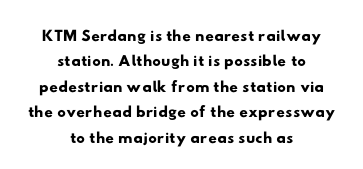
The image shows 24 px text type; set centered, tight line spacing (1.06x), normal letter spacing, not underlined.
